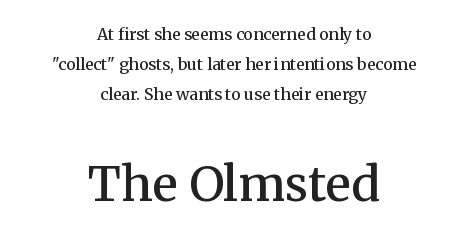
{"serif": "yes", "italic": "no", "bold": "semi", "weight": "semibold", "width": "normal", "stroke_contrast": "medium", "x_height": "medium", "monospaced": "no", "underline": "no", "align": "center", "line_spacing_ratio": 1.89, "letter_spacing": "normal", "letter_spacing_em": 0.0, "larger_block": "second", "size_ratio": 3.0, "glyph_px": 48}
